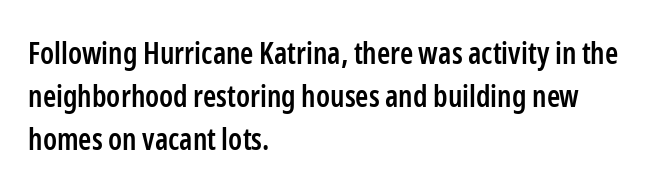
The image shows 30 px semibold, condensed sans-serif type, upright; set left-aligned, normal line spacing (1.44x), normal letter spacing, not underlined; low stroke contrast and a medium x-height.
